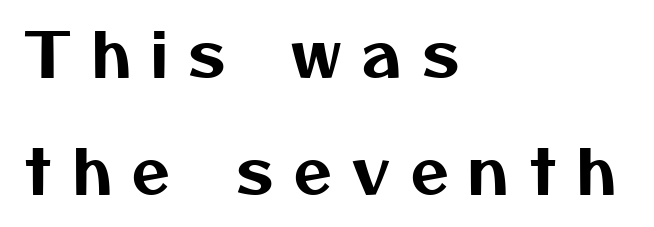
Q: Is the typeface a serif or a sans-serif typeface? A: Sans-serif.
Q: Is the text underlined? A: No.
Q: How is the paragraph aligned? A: Left-aligned.
Q: Is the spacing between letters normal or unusually wide? A: Unusually wide.
Q: Is the spacing between lines tight, normal or loose? A: Loose.
Q: Width (condensed, normal, or wide)? A: Normal.
Q: Stroke contrast? A: Medium.
Q: x-height? A: Medium.
Q: Monospaced? A: No.
